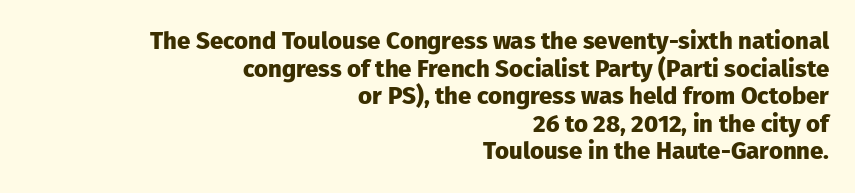
{"italic": "no", "bold": "yes", "underline": "no", "align": "right", "line_spacing": "tight", "line_spacing_ratio": 1.15, "letter_spacing": "normal", "letter_spacing_em": 0.0, "glyph_px": 24}
